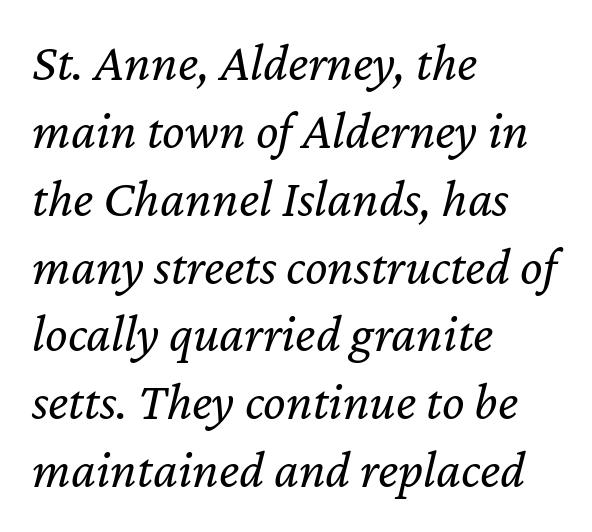
Q: Is the text bold? A: No.
Q: Is the text italic (slanted)? A: Yes, it leans right by about 12 degrees.
Q: Is the text underlined? A: No.
Q: How is the paragraph aligned? A: Left-aligned.
Q: Is the spacing between letters normal or unusually wide? A: Normal.
Q: Is the spacing between lines tight, normal or loose? A: Normal.
Q: Width (condensed, normal, or wide)? A: Normal.
Q: Stroke contrast? A: Low.
Q: x-height? A: Medium.
Q: Monospaced? A: No.
